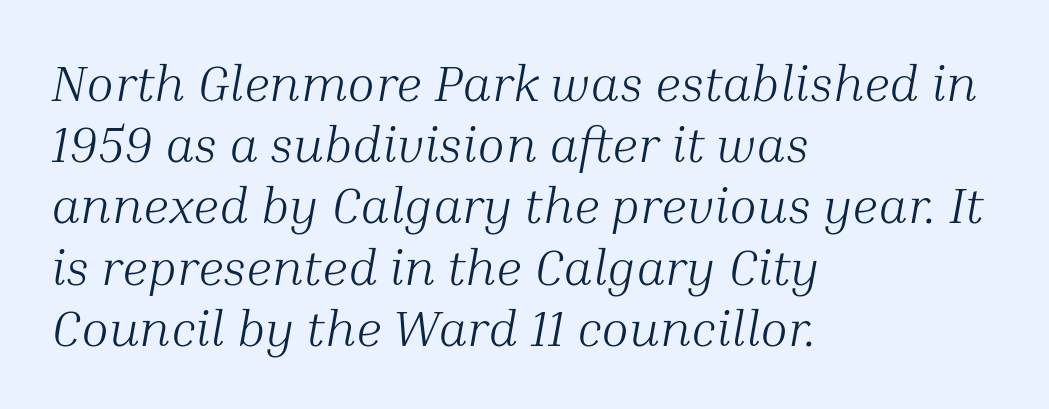
The text carries the slant typical of an italic or oblique font. Note: serifs present on the glyphs. Lines of text with bare space underneath. Stems and bowls with no extra thickness — not bold. These lines are rendered in a variable-pitch font. Notice how the passage keeps a crisp vertical edge on the left only.
